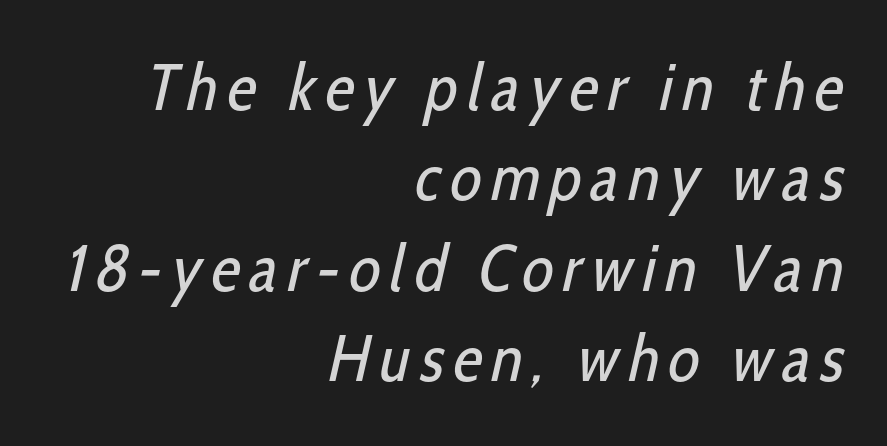
The image shows 65 px regular-weight, condensed sans-serif type; set right-aligned, normal line spacing (1.39x), not underlined; low stroke contrast and a medium x-height.
